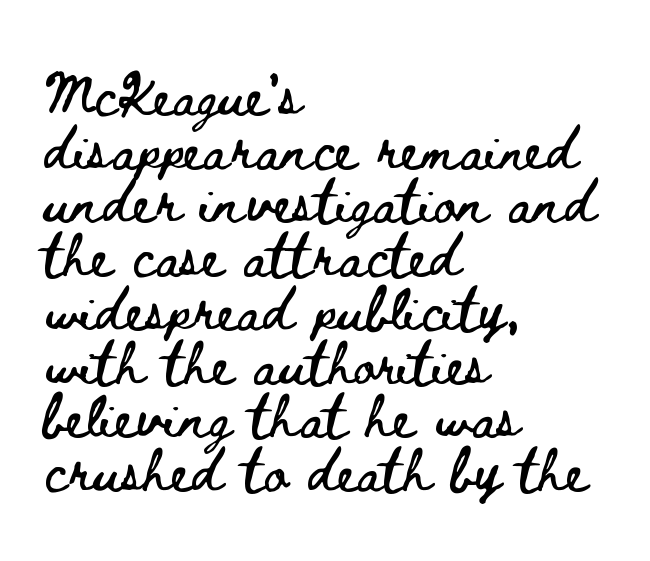
The image shows 43 px wide type; set left-aligned, normal line spacing (1.25x), normal letter spacing, not underlined; low stroke contrast and a small x-height.
